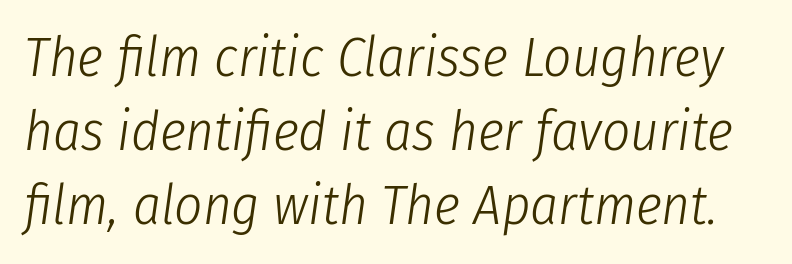
{"italic": "yes", "lean": "right", "slant_degrees": 8, "bold": "no", "weight": "light", "width": "condensed", "stroke_contrast": "low", "x_height": "medium", "monospaced": "no", "underline": "no", "line_spacing": "normal", "line_spacing_ratio": 1.35, "letter_spacing": "normal", "letter_spacing_em": 0.0, "glyph_px": 55}
